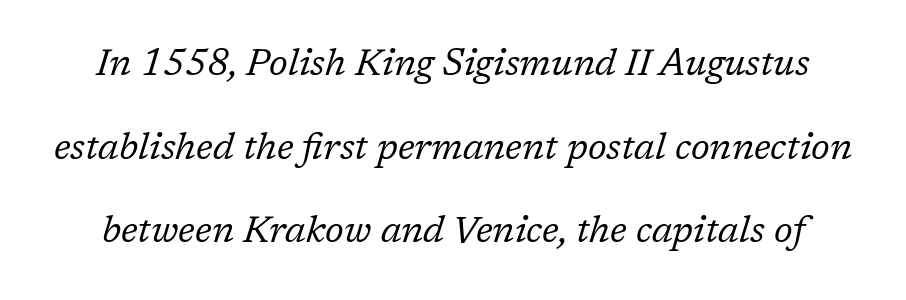
Q: Is the text bold? A: No.
Q: Is the text italic (slanted)? A: Yes, it leans right by about 17 degrees.
Q: Is the typeface a serif or a sans-serif typeface? A: Serif.
Q: Is the text underlined? A: No.
Q: Is the spacing between letters normal or unusually wide? A: Normal.
Q: Is the spacing between lines tight, normal or loose? A: Loose.
Q: Width (condensed, normal, or wide)? A: Normal.
Q: Stroke contrast? A: Low.
Q: x-height? A: Medium.
Q: Monospaced? A: No.
